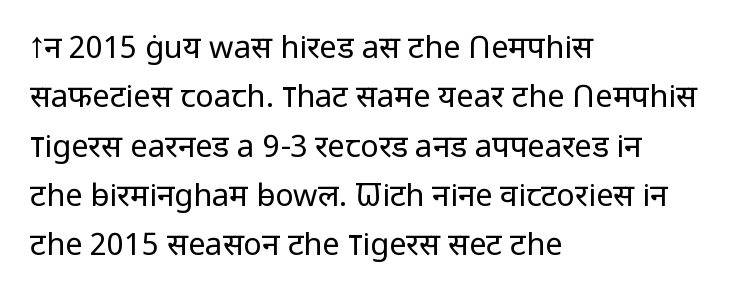
The image shows 31 px regular-weight sans-serif type, upright; set left-aligned, normal line spacing (1.59x), normal letter spacing, not underlined; low stroke contrast and a medium x-height.
